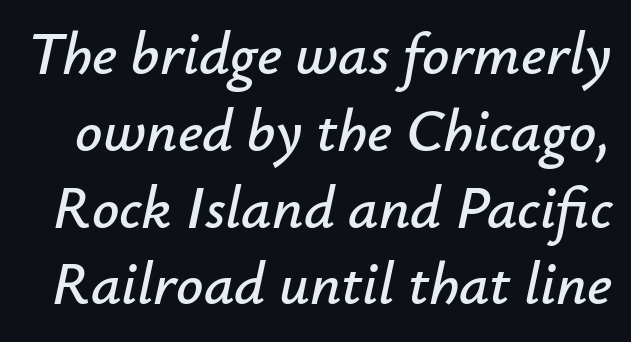
{"italic": "yes", "lean": "right", "slant_degrees": 12, "width": "normal", "stroke_contrast": "low", "x_height": "small", "monospaced": "no", "underline": "no", "line_spacing": "normal", "line_spacing_ratio": 1.28, "letter_spacing": "normal", "letter_spacing_em": 0.0, "glyph_px": 60}
